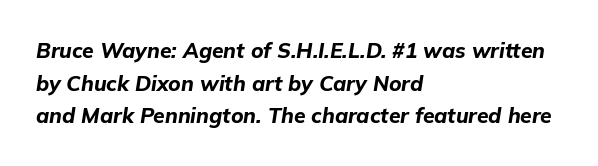
{"italic": "yes", "lean": "right", "slant_degrees": 9, "bold": "yes", "underline": "no", "align": "left", "line_spacing": "normal", "line_spacing_ratio": 1.55, "letter_spacing": "normal", "letter_spacing_em": 0.0, "glyph_px": 21}
